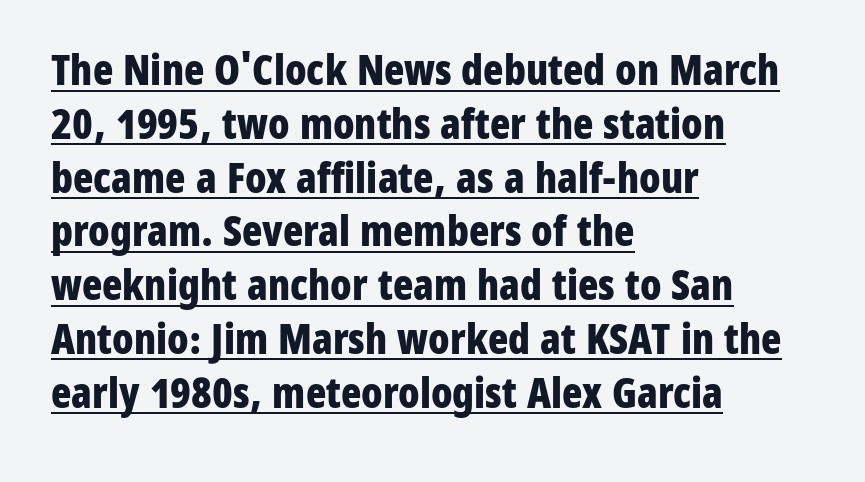
{"serif": "no", "italic": "no", "bold": "yes", "weight": "bold", "width": "condensed", "stroke_contrast": "low", "x_height": "medium", "monospaced": "no", "underline": "yes", "align": "left", "line_spacing": "normal", "line_spacing_ratio": 1.28, "letter_spacing": "normal", "letter_spacing_em": 0.0, "glyph_px": 42}
